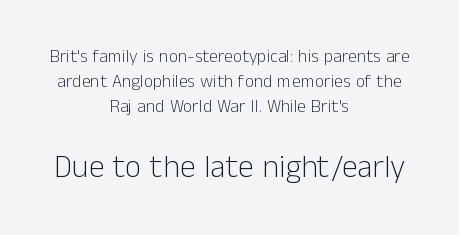
Has an underline been added? It has not. On a weight scale, this lands at 450 or below. Note the varied advance widths — an 'i' is clearly narrower than an 'm'. No italicization has been applied; the sample stays upright.
